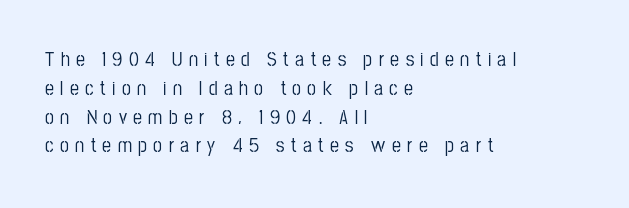
Look at the tracking — it's clearly loosened, letters drifting apart. Each new line begins a customary step beneath the previous one. Anything drawn beneath the words? Only blank space. Short and long lines alike share a common starting point at left.
